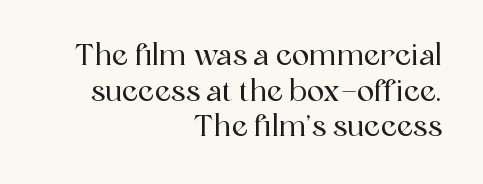
The image shows 29 px serif type, upright; set right-aligned, line spacing 1.23x, normal letter spacing, not underlined; a medium x-height.
